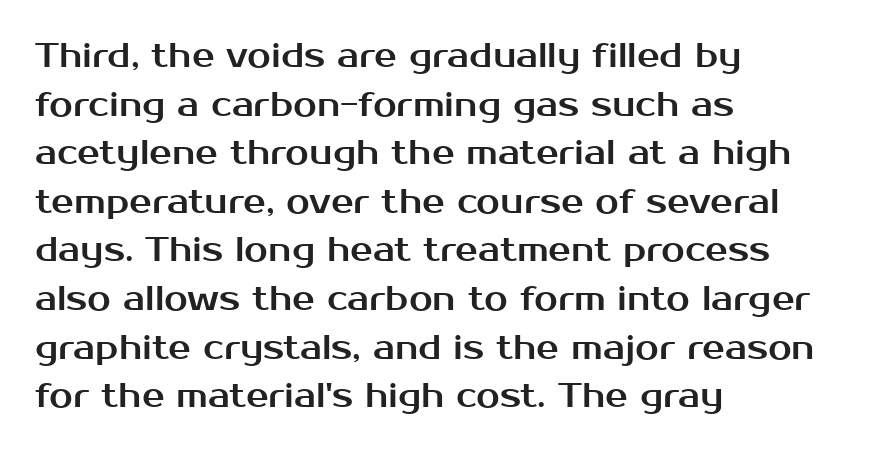
Q: Is the text italic (slanted)? A: No, it is upright.
Q: Is the typeface a serif or a sans-serif typeface? A: Sans-serif.
Q: Is the text underlined? A: No.
Q: How is the paragraph aligned? A: Left-aligned.
Q: Is the spacing between letters normal or unusually wide? A: Normal.
Q: Is the spacing between lines tight, normal or loose? A: Normal.
Q: Width (condensed, normal, or wide)? A: Normal.
Q: Stroke contrast? A: Medium.
Q: x-height? A: Medium.
Q: Monospaced? A: No.
